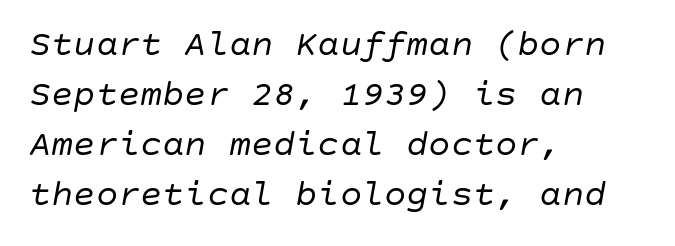
{"italic": "yes", "lean": "right", "slant_degrees": 10, "bold": "no", "weight": "regular", "width": "normal", "stroke_contrast": "low", "x_height": "large", "underline": "no", "align": "left", "line_spacing": "normal", "line_spacing_ratio": 1.35, "letter_spacing": "normal", "letter_spacing_em": 0.0, "glyph_px": 37}
